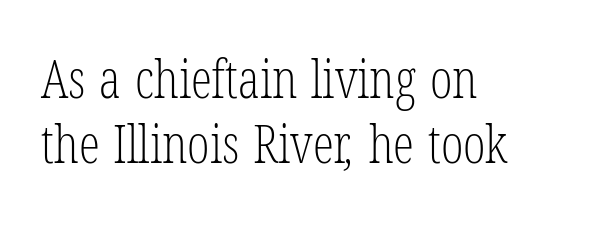
{"serif": "yes", "bold": "no", "weight": "light", "width": "condensed", "stroke_contrast": "low", "x_height": "medium", "monospaced": "no", "underline": "no", "align": "left", "line_spacing_ratio": 1.22, "letter_spacing": "normal", "letter_spacing_em": 0.0, "glyph_px": 53}
